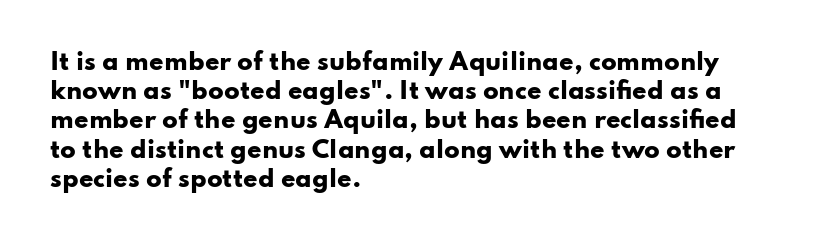
The image shows 23 px bold type, upright; set left-aligned, normal line spacing (1.27x), normal letter spacing, not underlined.
